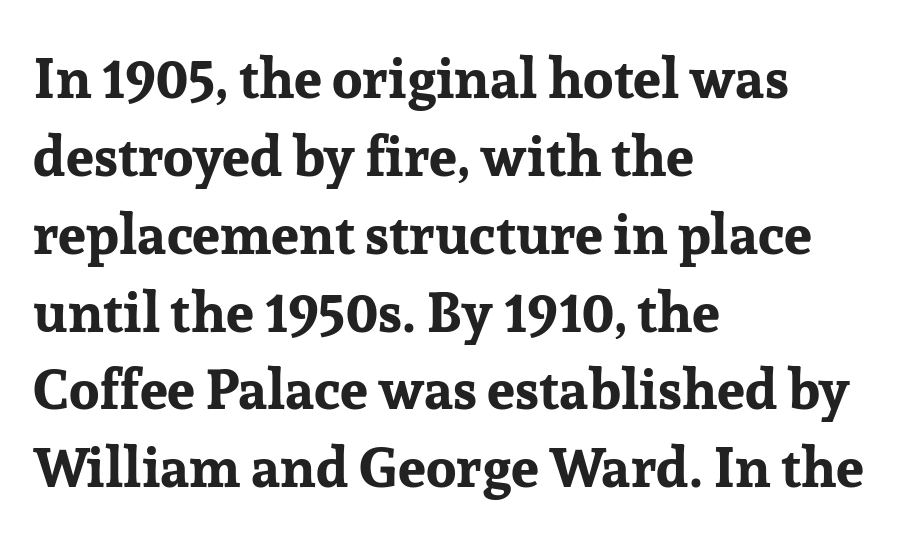
{"serif": "yes", "italic": "no", "bold": "yes", "weight": "bold", "width": "normal", "stroke_contrast": "low", "x_height": "medium", "monospaced": "no", "underline": "no", "align": "left", "line_spacing": "normal", "line_spacing_ratio": 1.39, "letter_spacing": "normal", "letter_spacing_em": 0.0, "glyph_px": 56}
